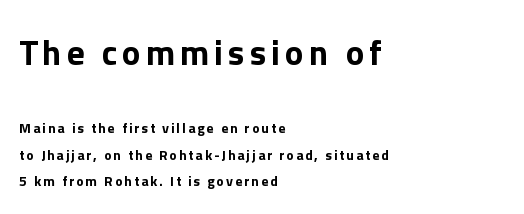
The letters carry no serifs — their stems end cleanly without finishing strokes. What's the leading like? Stretched, with rows far apart. Does the lettering tilt? It doesn't — this is upright. The string is rendered with underlining switched off. The passage shown begins with its larger block and ends with its smaller one. Is this a fixed-width face? No — the glyphs have proportional, varying widths.
